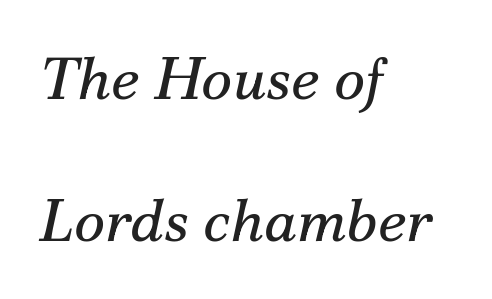
The lines are quadded left. This sample uses an oblique cut, with every glyph tilted off the vertical. Compared with a typical body face, this is equally light or lighter still. The rendering shows small feet on the letterforms — a serif design. You could fit nearly another row in the gap between these rows. The type is set solid horizontally, with unmodified tracking.
